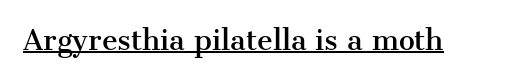
The image shows 27 px text type, upright; set normal letter spacing, underlined.
